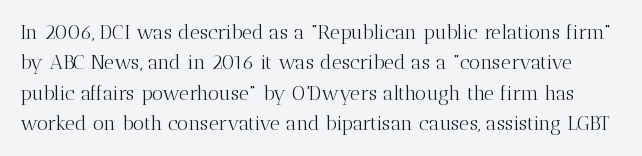
Underline: absent. Tall strokes in this sample are plumb rather than angled. The leading is moderate, giving the passage an even texture. The letterforms sit shoulder to shoulder at normal distance.
